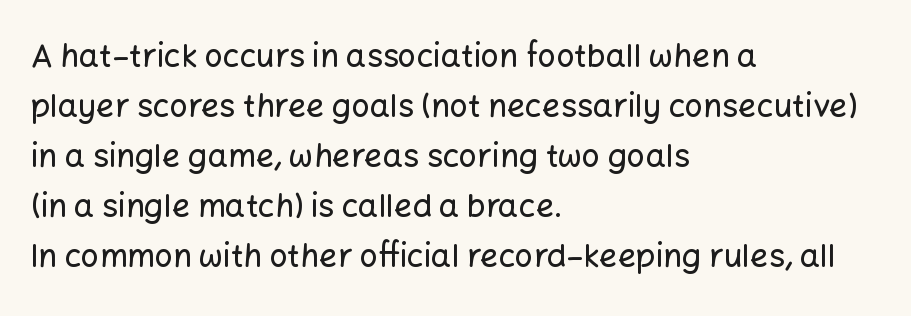
The image shows 32 px sans-serif type, upright; set left-aligned, normal line spacing (1.56x), normal letter spacing, not underlined; low stroke contrast and a medium x-height.
